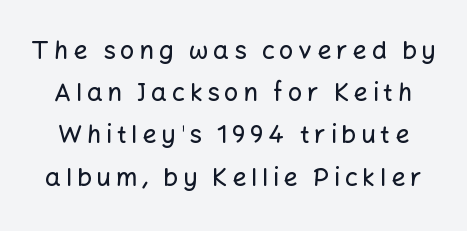
Descender tails drop into unmarked territory. Notice how descenders clear the ascenders below comfortably — that's standard leading. The lettering holds an erect, upright posture throughout.
